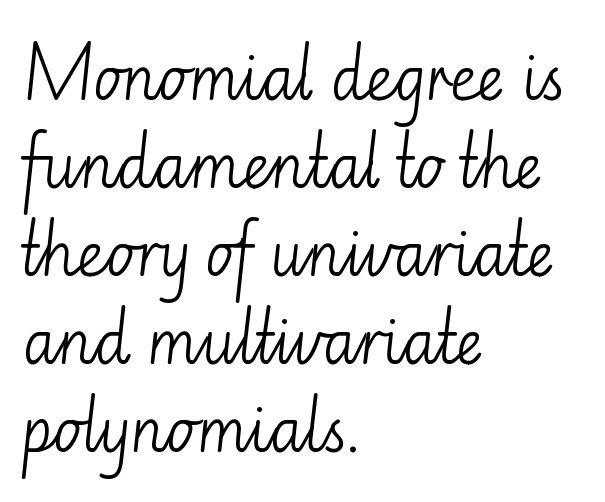
The image shows 59 px light sans-serif type; set left-aligned, normal line spacing (1.49x), normal letter spacing, not underlined; low stroke contrast and a small x-height.
